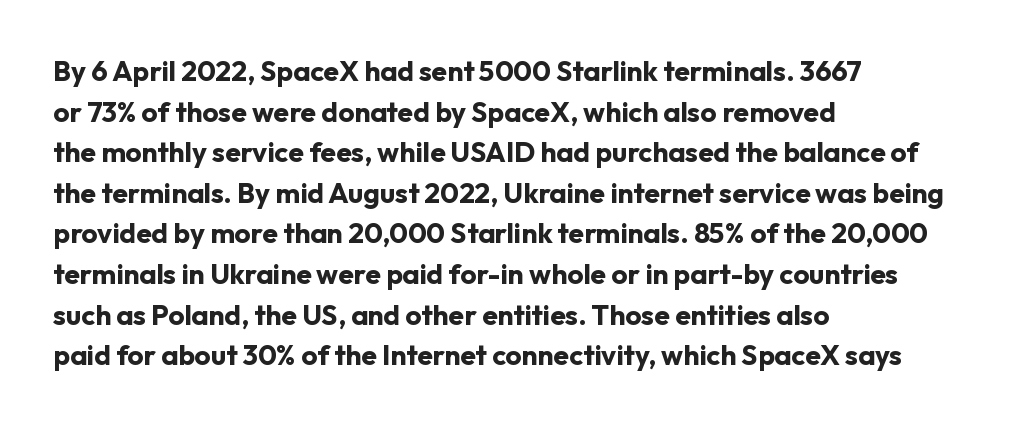
The image shows 28 px bold sans-serif type, upright; set left-aligned, normal line spacing (1.45x), normal letter spacing, not underlined; low stroke contrast and a medium x-height.
